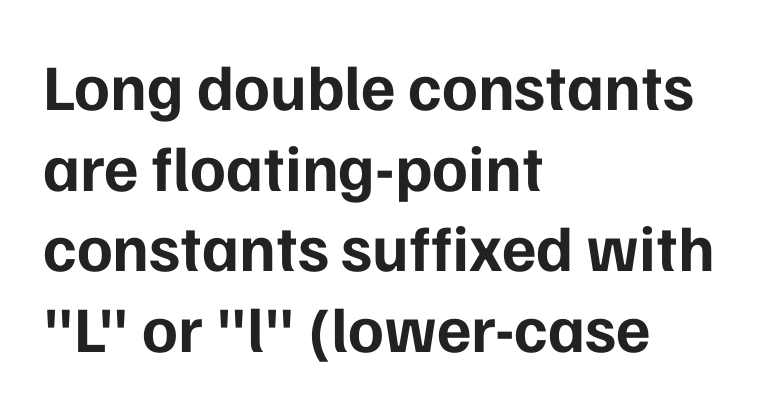
Posture: straight, roman, zero tilt. Clear beneath every line of the passage. Serifs: no, the terminals of the letterforms are clean. The gaps between neighbouring characters are ordinary and unremarkable. Do the characters align in a grid? No, the font is proportional.
